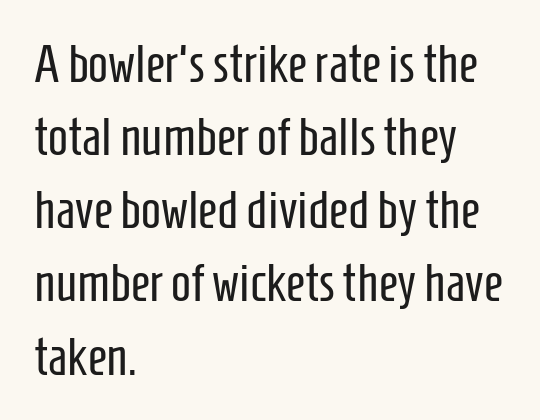
The image shows 53 px regular-weight, condensed sans-serif type, upright; set left-aligned, normal line spacing (1.38x), normal letter spacing, not underlined; low stroke contrast and a medium x-height.
